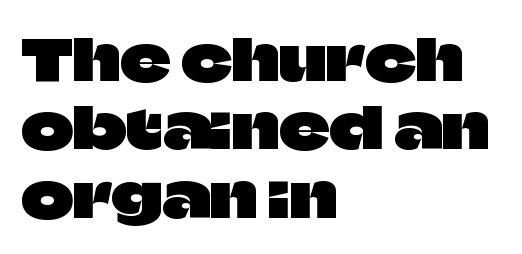
{"serif": "no", "italic": "no", "width": "normal", "stroke_contrast": "low", "x_height": "large", "monospaced": "no", "underline": "no", "align": "left", "line_spacing_ratio": 1.22, "letter_spacing": "normal", "letter_spacing_em": 0.0, "glyph_px": 56}
